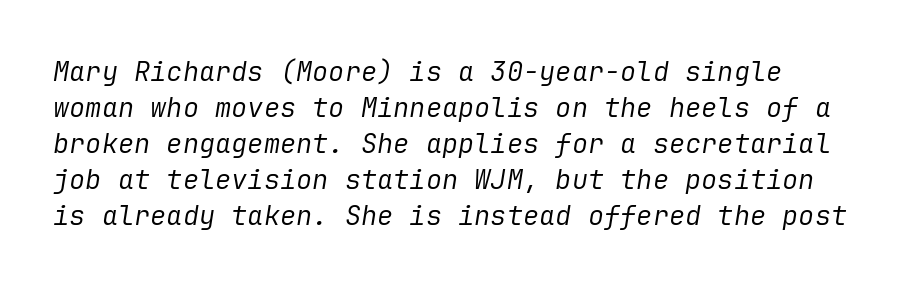
{"italic": "yes", "lean": "right", "slant_degrees": 9, "bold": "no", "underline": "no", "line_spacing": "normal", "line_spacing_ratio": 1.33, "letter_spacing": "normal", "letter_spacing_em": 0.0, "glyph_px": 27}
